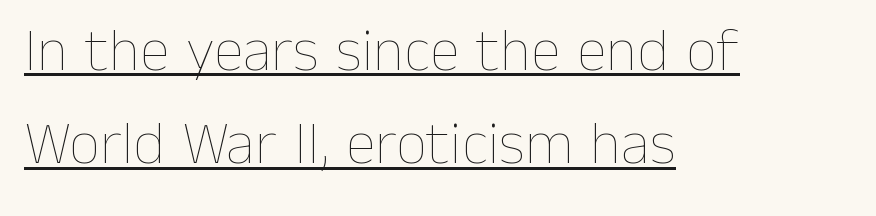
The passage shown is typed in a proportional face where columns would drift. Compared with typical paragraphs, the rows here are spaced about the same. Words appear dense and cohesive because spacing is normal. If you drew a line through each stem, it would be perfectly vertical.
